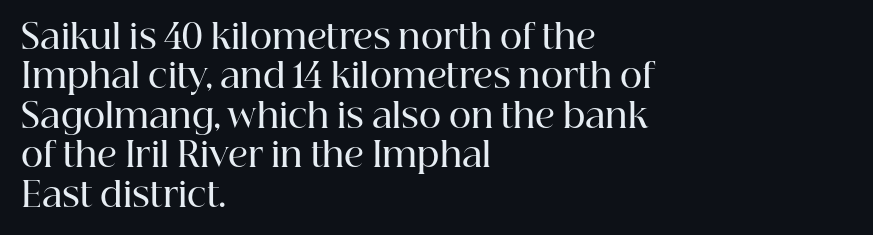
{"serif": "yes", "italic": "no", "bold": "semi", "weight": "semibold", "width": "normal", "stroke_contrast": "high", "x_height": "medium", "monospaced": "no", "underline": "no", "align": "left", "line_spacing_ratio": 1.16, "letter_spacing": "normal", "letter_spacing_em": 0.0, "glyph_px": 34}
